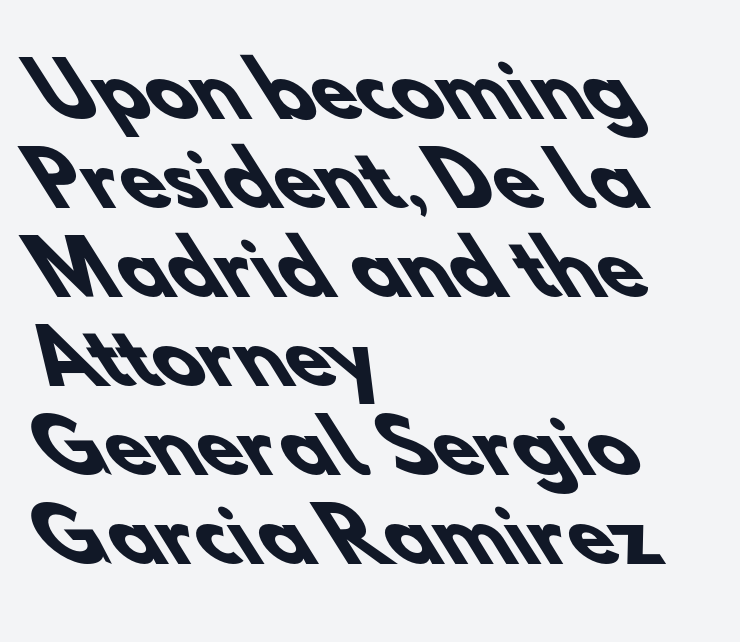
In CSS terms this would be text-align: left. Each row of text sits above clean, open space. Here the designer chose a conventional face with non-uniform glyph widths. Grotesque or geometric, the face here clearly has no serifs. The letterforms sit shoulder to shoulder at normal distance.
